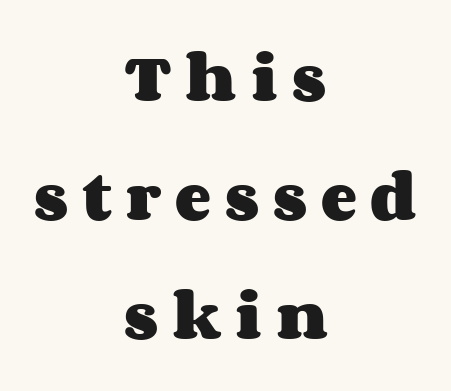
The image shows 54 px heavy, wide type, upright; set centered, loose line spacing (2.2x), unusually wide letter spacing (+0.26 em), not underlined; medium stroke contrast and a large x-height.
